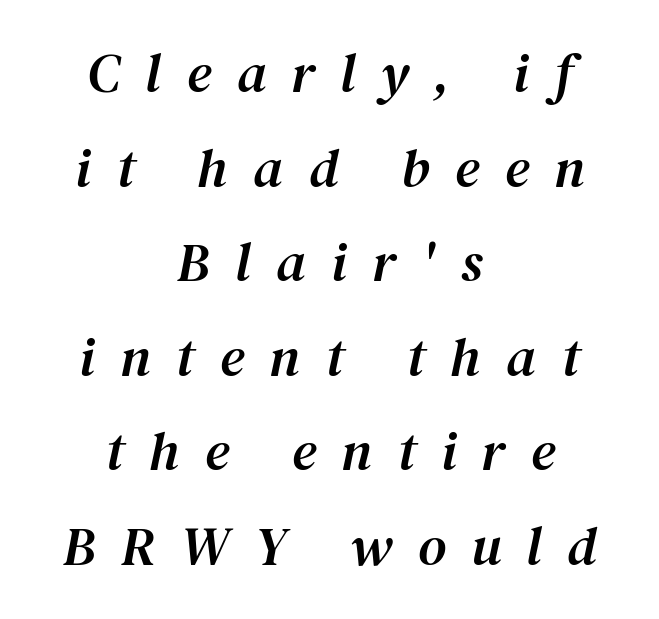
The image shows 55 px serif type, italic (leaning right); set centered, line spacing 1.72x, unusually wide letter spacing (+0.46 em), not underlined; medium stroke contrast and a medium x-height.
